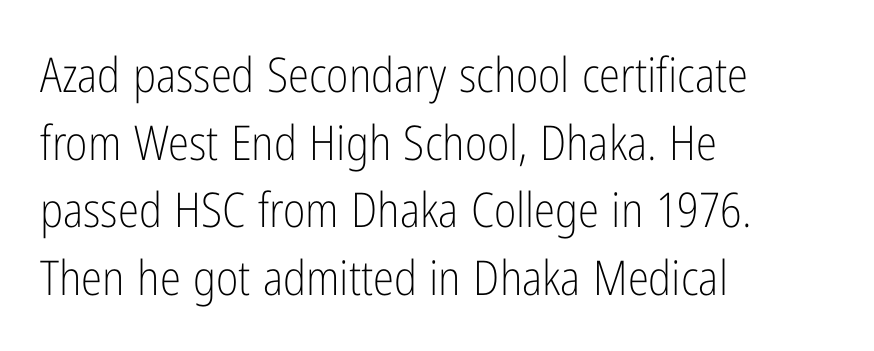
{"serif": "no", "italic": "no", "bold": "no", "weight": "light", "width": "condensed", "stroke_contrast": "low", "x_height": "medium", "monospaced": "no", "underline": "no", "align": "left", "line_spacing": "normal", "line_spacing_ratio": 1.41, "letter_spacing": "normal", "letter_spacing_em": 0.0, "glyph_px": 48}
